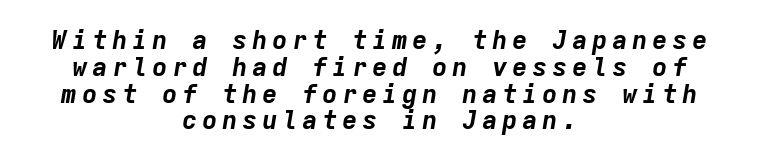
Q: Is the text bold? A: Yes.
Q: Is the text italic (slanted)? A: Yes, it leans right by about 9 degrees.
Q: Is the text underlined? A: No.
Q: How is the paragraph aligned? A: Centered.
Q: Is the spacing between lines tight, normal or loose? A: Tight.
